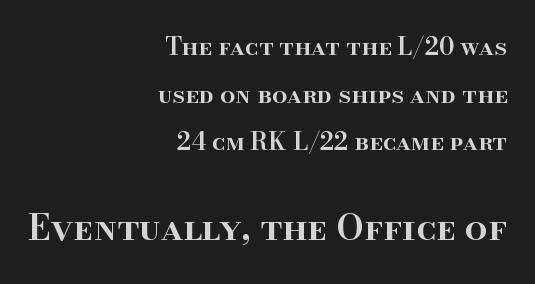
The image shows 36 px semibold serif type, upright; set right-aligned, loose line spacing (1.98x), normal letter spacing, not underlined; the second (bottom) block is 1.5x larger; high stroke contrast and a small x-height.
